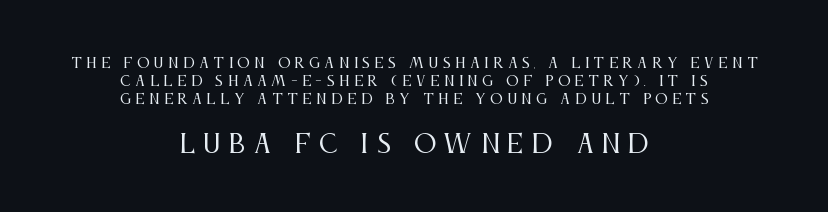
The image shows 25 px text type, upright; set centered, normal line spacing (1.28x), unusually wide letter spacing (+0.32 em), not underlined; the second (bottom) block is 1.79x larger.
